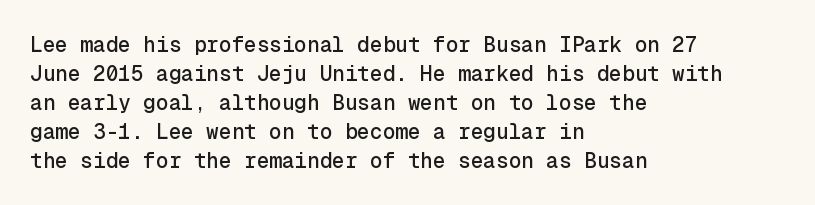
The image shows 21 px text type, upright; set left-aligned, normal line spacing (1.38x), normal letter spacing, not underlined.
